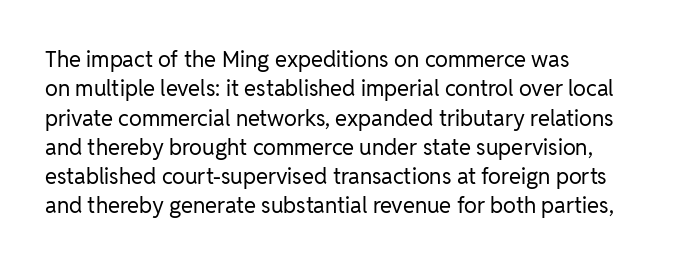
Caption: face not bold, strokes unweighted. Whoever set this chose a conventional vertical rhythm. This sample uses plain, unmodified letter spacing. The lettering stays uniformly vertical, giving the passage a roman look. Rule under the text: the space is simply empty.
